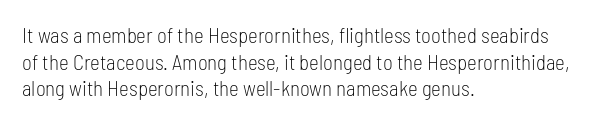
The image shows 21 px text type, upright; set left-aligned, normal line spacing (1.27x), normal letter spacing, not underlined.
